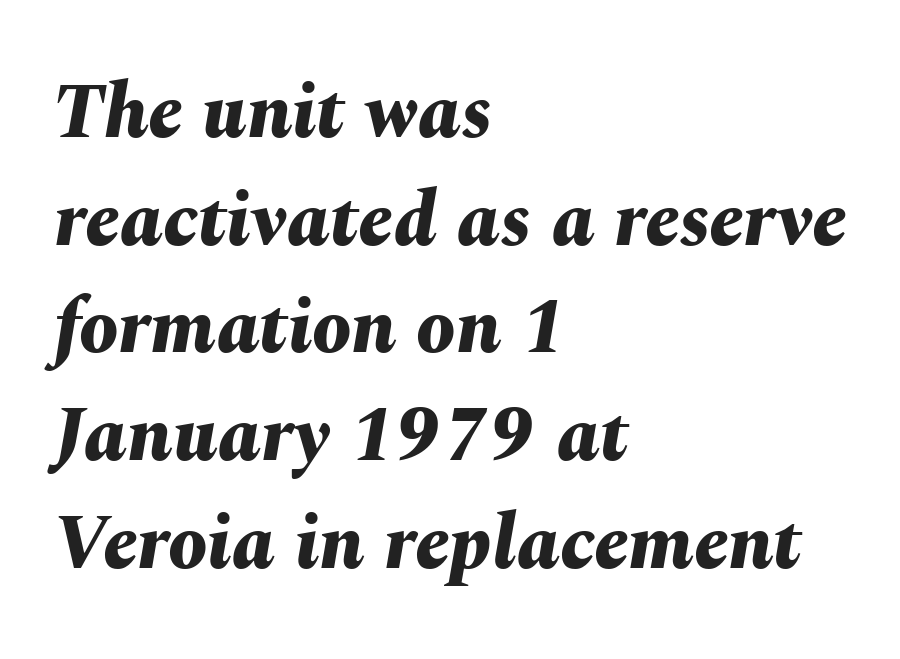
These lines are rendered in a variable-pitch font. Horizontal alignment here is leftward, the default for most running prose. In terms of leading, this rendering sits right in the middle. Students, note that the glyphs here touch the page at normal intervals. Each row of text sits above clean, open space.
